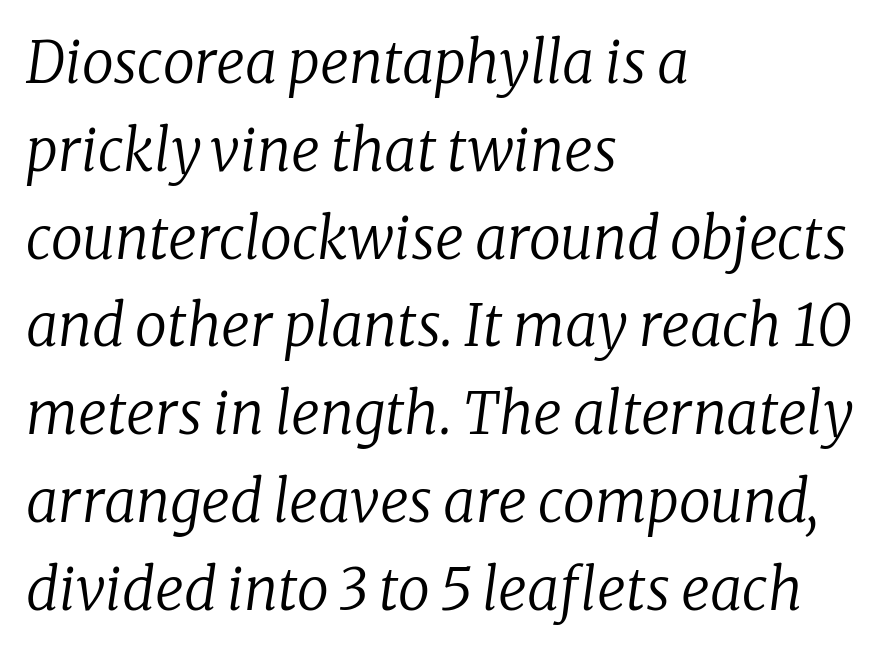
{"serif": "yes", "italic": "yes", "lean": "right", "slant_degrees": 8, "bold": "no", "weight": "regular", "width": "normal", "stroke_contrast": "low", "x_height": "medium", "monospaced": "no", "underline": "no", "align": "left", "line_spacing": "normal", "line_spacing_ratio": 1.54, "letter_spacing": "normal", "letter_spacing_em": 0.0, "glyph_px": 57}
